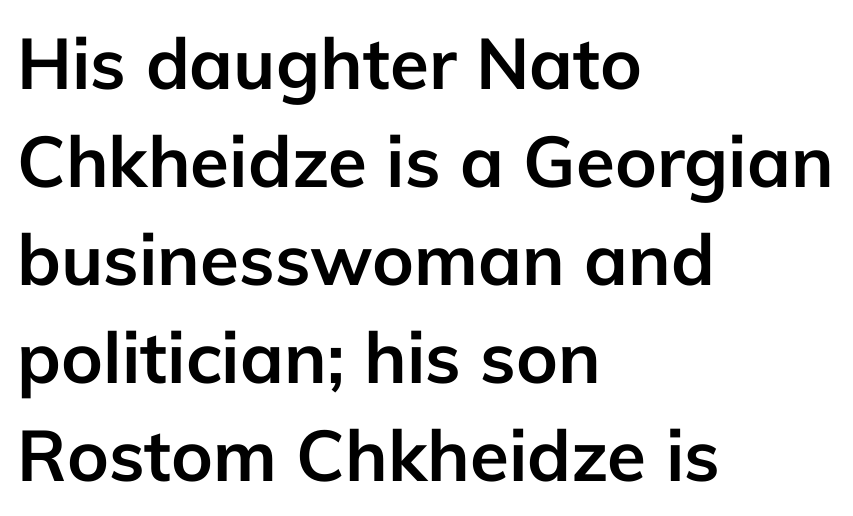
Q: Is the text bold? A: Yes.
Q: Is the text italic (slanted)? A: No, it is upright.
Q: Is the typeface a serif or a sans-serif typeface? A: Sans-serif.
Q: Is the text underlined? A: No.
Q: How is the paragraph aligned? A: Left-aligned.
Q: Is the spacing between letters normal or unusually wide? A: Normal.
Q: Is the spacing between lines tight, normal or loose? A: Normal.
Q: Width (condensed, normal, or wide)? A: Normal.
Q: Stroke contrast? A: Low.
Q: x-height? A: Medium.
Q: Monospaced? A: No.
